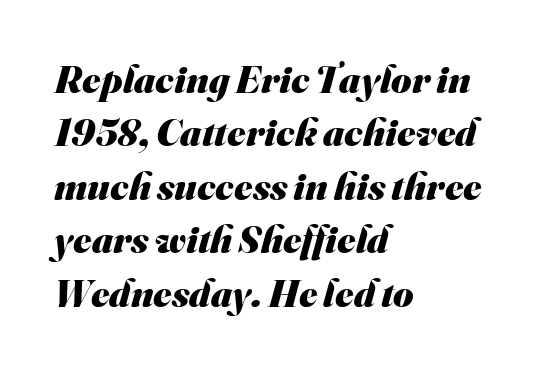
The image shows 39 px heavy sans-serif type; set left-aligned, normal line spacing (1.37x), normal letter spacing, not underlined; medium stroke contrast and a small x-height.
